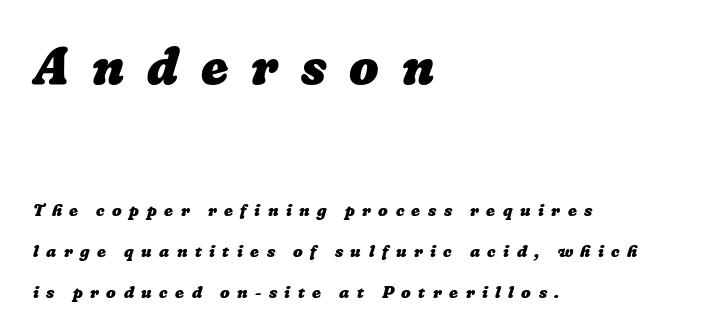
The image shows 52 px heavy type; set left-aligned, loose line spacing (2.4x), unusually wide letter spacing (+0.44 em), not underlined; the first (top) block is 3.06x larger; low stroke contrast and a medium x-height.
